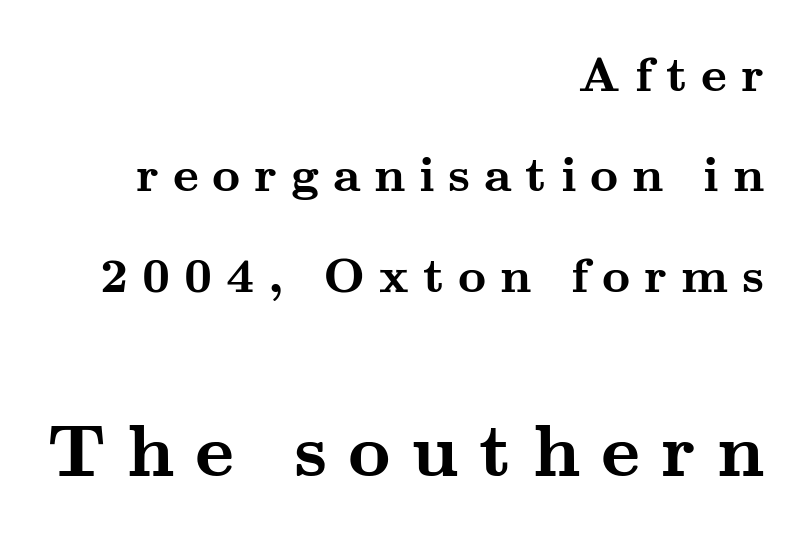
Whoever set this made the second block the dominant, larger element. Looks like regular typesetting: each glyph gets only the width it needs. Unmarked baselines from the first word to the last. Are there feet on the stems? There are — it's a serif. The strokes are fattened all the way to bold. The lines are quadded right.
